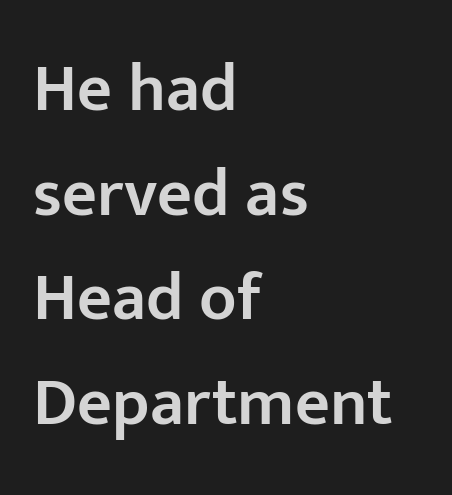
Notice how descenders clear the ascenders below comfortably — that's standard leading. The zone under the glyphs is completely vacant. A typesetter would call this zero additional tracking. This sample has the flowing, uneven cadence of proportional lettering. A sans-serif font was chosen for this passage.
